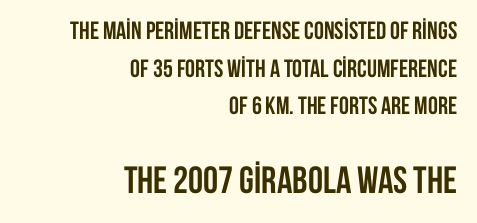
There is no visible air inserted between adjacent glyphs. Beneath every word, the page is bare. Baseline-to-baseline distance is the conventional proportion of letter height. Stroke thickness is high; the sample reads as a true bold. The type family on display is of the sans-serif kind. Posture: vertical.
